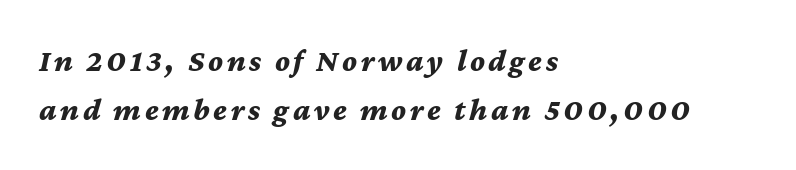
Each row of text sits above clean, open space. The letters advance in unequal steps, a hallmark of proportional type. If you drew a line through each stem, it would be angled. Plenty of ink on the page — the face is bold. Evenly set lines give the paragraph a standard silhouette.
